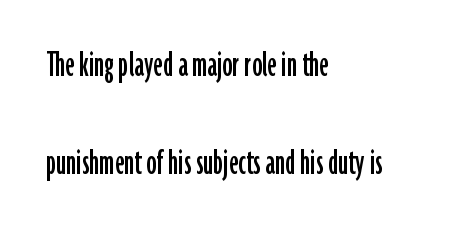
Font category for this specimen: sans-serif. Notice how the stems are strictly vertical — no italics here. Varying glyph widths throughout — classic text-font behaviour. Line starts are locked; line ends wander.
